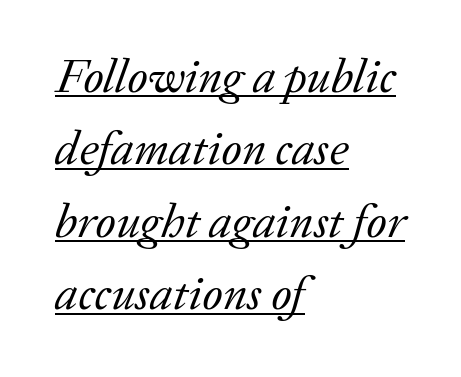
Q: Is the text bold? A: No.
Q: Is the text italic (slanted)? A: Yes, it leans right by about 20 degrees.
Q: Is the typeface a serif or a sans-serif typeface? A: Serif.
Q: Is the text underlined? A: Yes.
Q: How is the paragraph aligned? A: Left-aligned.
Q: Is the spacing between letters normal or unusually wide? A: Normal.
Q: Is the spacing between lines tight, normal or loose? A: Normal.
Q: Width (condensed, normal, or wide)? A: Normal.
Q: Stroke contrast? A: Low.
Q: x-height? A: Medium.
Q: Monospaced? A: No.
